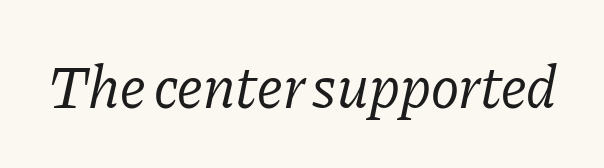
{"serif": "yes", "italic": "yes", "lean": "right", "slant_degrees": 11, "bold": "no", "weight": "regular", "width": "normal", "stroke_contrast": "low", "x_height": "medium", "monospaced": "no", "underline": "no", "letter_spacing": "normal", "letter_spacing_em": 0.0, "glyph_px": 60}
